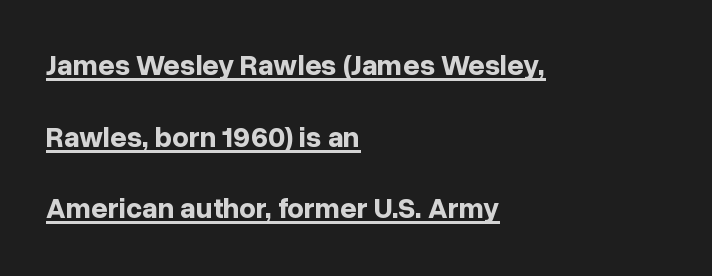
The lettering stays uniformly vertical, giving the passage a roman look. Looks like regular typesetting: each glyph gets only the width it needs. Baseline-to-baseline distance is far greater than the letter height. The rendering uses the underline text-decoration. Every letter is thick-stroked: bold, no question. Look at the bottom of the vertical strokes: they stop flat, with no serifs.
